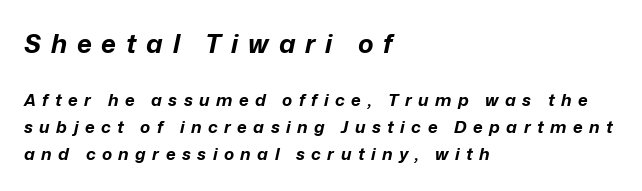
{"italic": "yes", "lean": "right", "slant_degrees": 12, "bold": "yes", "underline": "no", "align": "left", "line_spacing": "normal", "line_spacing_ratio": 1.61, "letter_spacing": "wide", "letter_spacing_em": 0.38, "larger_block": "first", "size_ratio": 1.53, "glyph_px": 26}
